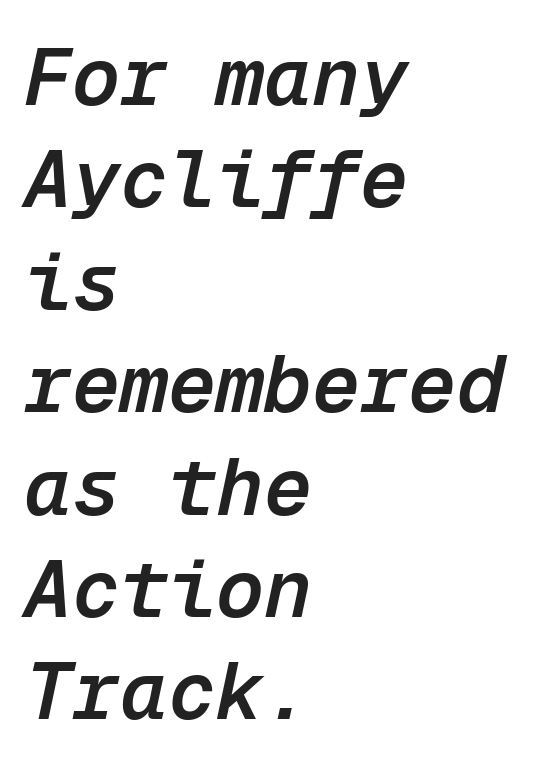
Typeset ragged right — the left edge is the straight one. The characters look somewhat weighty, a semibold short of true bold. This sample has the even, mechanical cadence of fixed-width lettering. Observe the ordinary spacing: letters are neighbours, not strangers. Emphasis-style slanted type is in use. Evenly set lines give the paragraph a standard silhouette.
